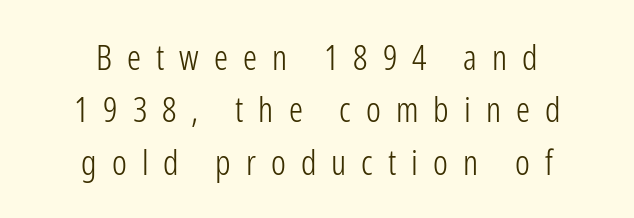
The image shows 35 px light, condensed sans-serif type, upright; set centered, normal line spacing (1.5x), unusually wide letter spacing (+0.43 em), not underlined; low stroke contrast and a medium x-height.
